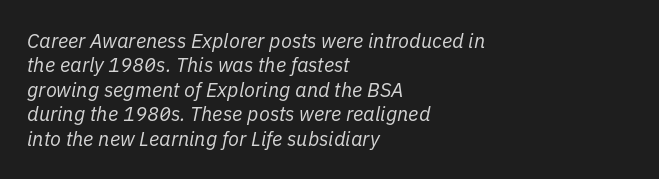
Q: Is the text bold? A: No.
Q: Is the text italic (slanted)? A: Yes, it leans right by about 11 degrees.
Q: Is the text underlined? A: No.
Q: How is the paragraph aligned? A: Left-aligned.
Q: Is the spacing between letters normal or unusually wide? A: Normal.
